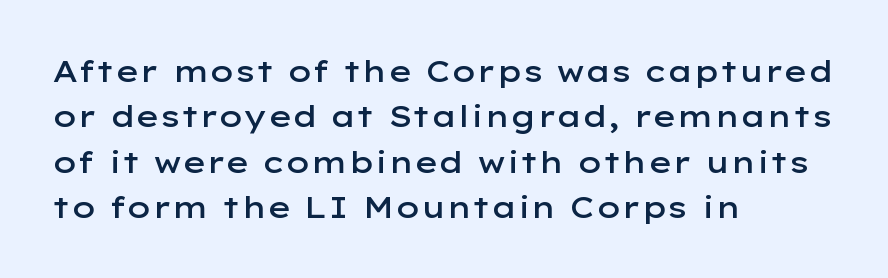
The image shows 30 px semibold, wide sans-serif type, upright; set left-aligned, normal line spacing (1.51x), normal letter spacing, not underlined; low stroke contrast and a medium x-height.
